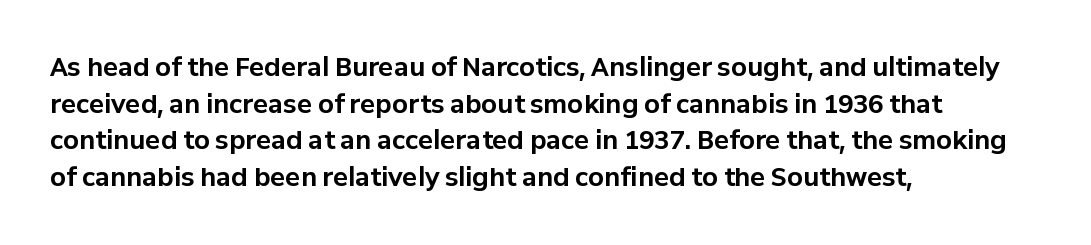
Q: Is the text bold? A: Yes.
Q: Is the text italic (slanted)? A: No, it is upright.
Q: Is the text underlined? A: No.
Q: How is the paragraph aligned? A: Left-aligned.
Q: Is the spacing between letters normal or unusually wide? A: Normal.
Q: Is the spacing between lines tight, normal or loose? A: Normal.
